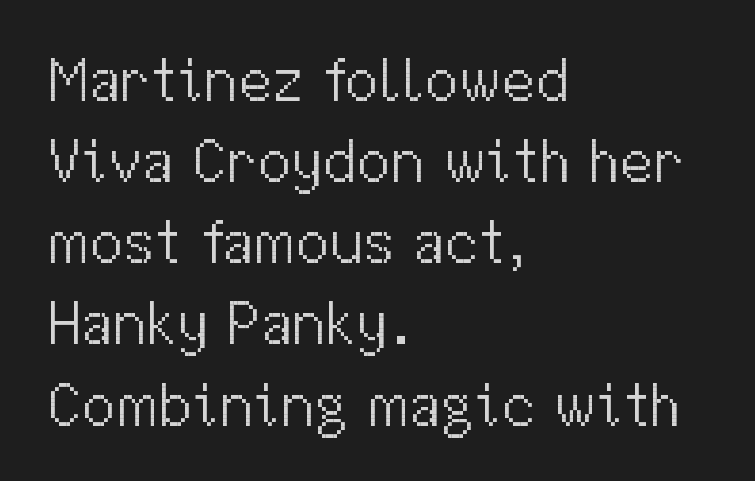
{"serif": "no", "italic": "no", "bold": "no", "weight": "light", "width": "normal", "stroke_contrast": "medium", "x_height": "medium", "monospaced": "no", "underline": "no", "align": "left", "line_spacing": "normal", "line_spacing_ratio": 1.33, "letter_spacing": "normal", "letter_spacing_em": 0.0, "glyph_px": 61}
